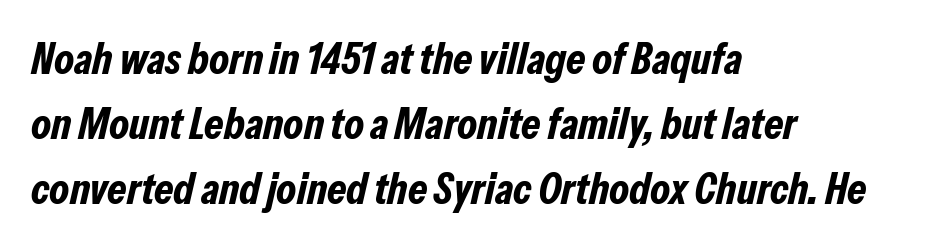
Q: Is the text bold? A: Yes.
Q: Is the text italic (slanted)? A: Yes, it leans right by about 13 degrees.
Q: Is the text underlined? A: No.
Q: How is the paragraph aligned? A: Left-aligned.
Q: Is the spacing between letters normal or unusually wide? A: Normal.
Q: Is the spacing between lines tight, normal or loose? A: Normal.
Q: Width (condensed, normal, or wide)? A: Condensed.
Q: Stroke contrast? A: Low.
Q: x-height? A: Medium.
Q: Monospaced? A: No.
